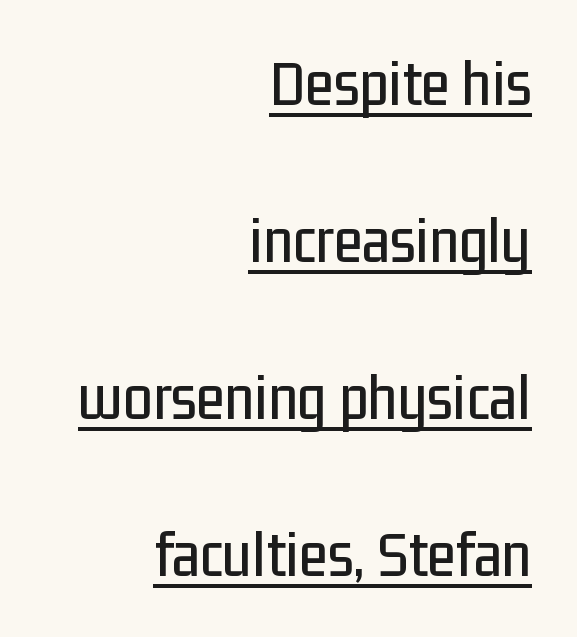
If you drew a line through each stem, it would be perfectly vertical. Spacing between characters is what you'd get straight out of the box. Underline: present. Note the varied advance widths — an 'i' is clearly narrower than an 'm'.
